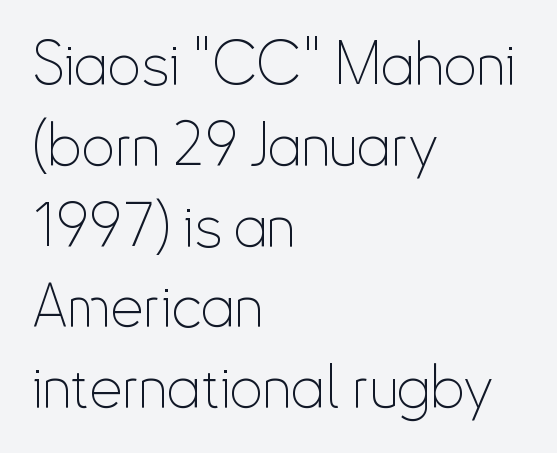
One-word summary of the alignment: left. You can tell from the bare stems that sans-serif type was used. The words here are not underlined. The face used here is rendered with its standard letterfit.
